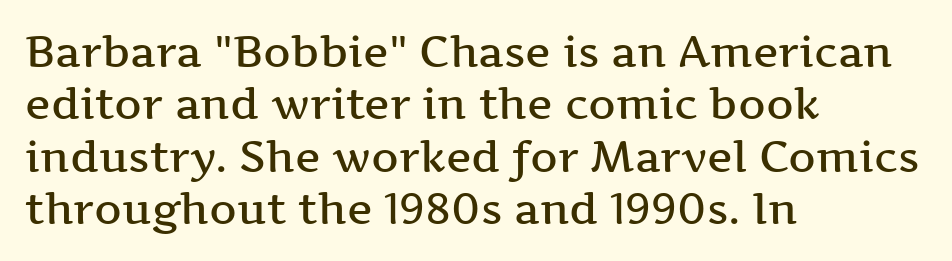
{"serif": "yes", "italic": "no", "bold": "semi", "weight": "semibold", "width": "wide", "stroke_contrast": "medium", "x_height": "medium", "monospaced": "no", "underline": "no", "align": "left", "line_spacing_ratio": 1.22, "letter_spacing": "normal", "letter_spacing_em": 0.0, "glyph_px": 43}
